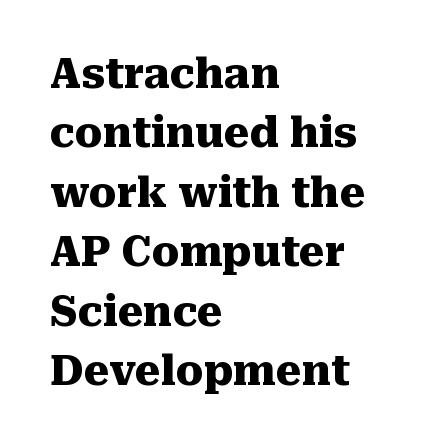
{"serif": "yes", "italic": "no", "bold": "yes", "weight": "heavy", "width": "normal", "stroke_contrast": "medium", "x_height": "medium", "monospaced": "no", "underline": "no", "align": "left", "line_spacing": "normal", "line_spacing_ratio": 1.45, "letter_spacing": "normal", "letter_spacing_em": 0.0, "glyph_px": 41}
